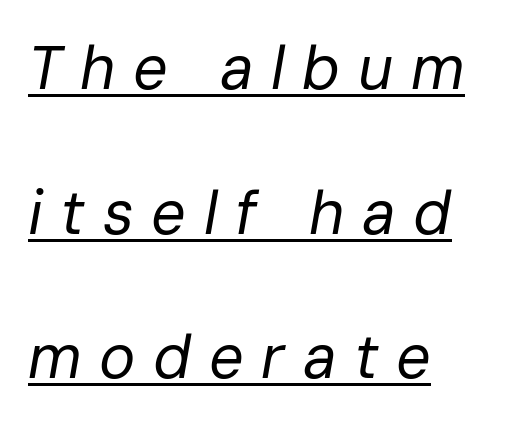
Summary of vertical rhythm: relaxed, with wide interline spacing. Each letter keeps its own natural width here, so spacing adapts to shape. The glyphs are accompanied by a horizontal stroke just below them. This rendering widens character spacing well past its baseline value. The text block is weighted toward the left margin, trailing off unevenly rightward. The font is comparable to plain body text, perhaps lighter.
